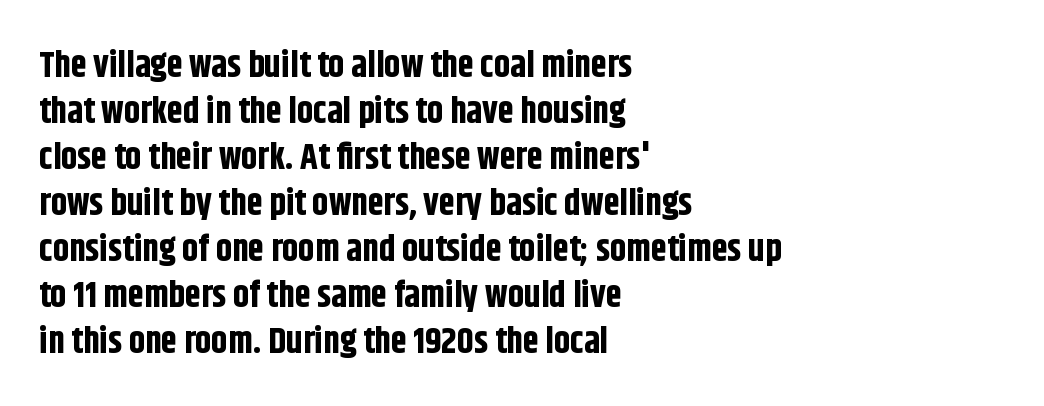
{"serif": "no", "italic": "no", "bold": "yes", "weight": "bold", "width": "condensed", "stroke_contrast": "low", "x_height": "large", "monospaced": "no", "underline": "no", "align": "left", "line_spacing": "normal", "line_spacing_ratio": 1.28, "letter_spacing": "normal", "letter_spacing_em": 0.0, "glyph_px": 36}
